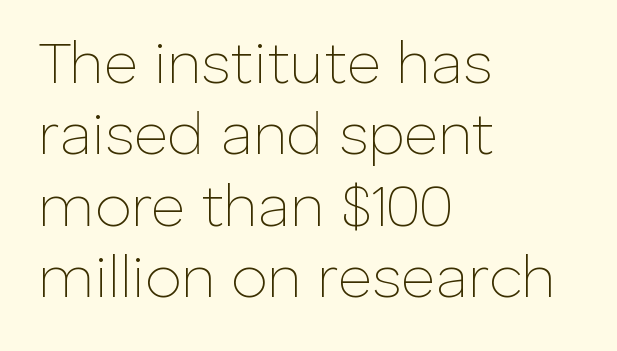
No extra ink here — the face is not bold. Any mark beneath the type? The region is blank. Is this a fixed-width face? No — the glyphs have proportional, varying widths. The font family rendered here belongs to the sans-serif group. Italic? Not at all — the glyphs are vertical.
